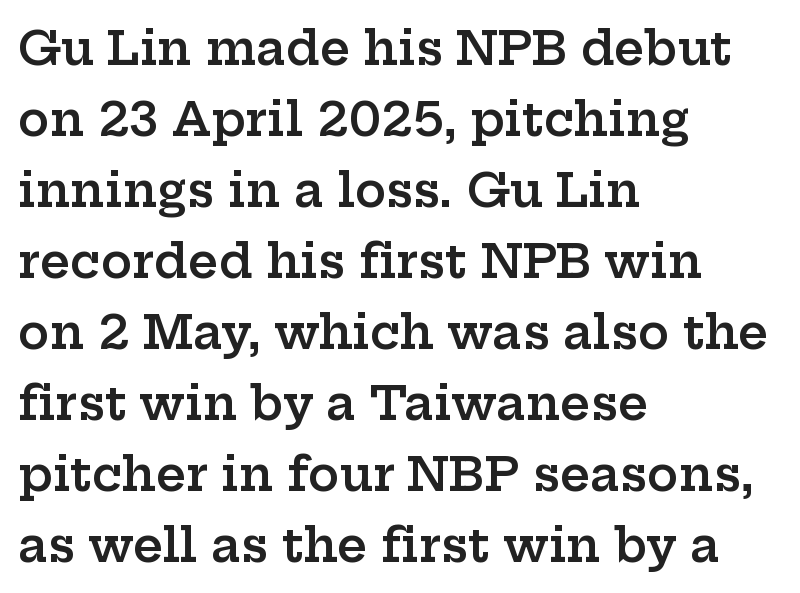
Q: Is the text bold? A: Semi-bold.
Q: Is the text italic (slanted)? A: No, it is upright.
Q: Is the typeface a serif or a sans-serif typeface? A: Serif.
Q: Is the text underlined? A: No.
Q: How is the paragraph aligned? A: Left-aligned.
Q: Is the spacing between letters normal or unusually wide? A: Normal.
Q: Is the spacing between lines tight, normal or loose? A: Normal.
Q: Width (condensed, normal, or wide)? A: Wide.
Q: Stroke contrast? A: Low.
Q: x-height? A: Medium.
Q: Monospaced? A: No.
